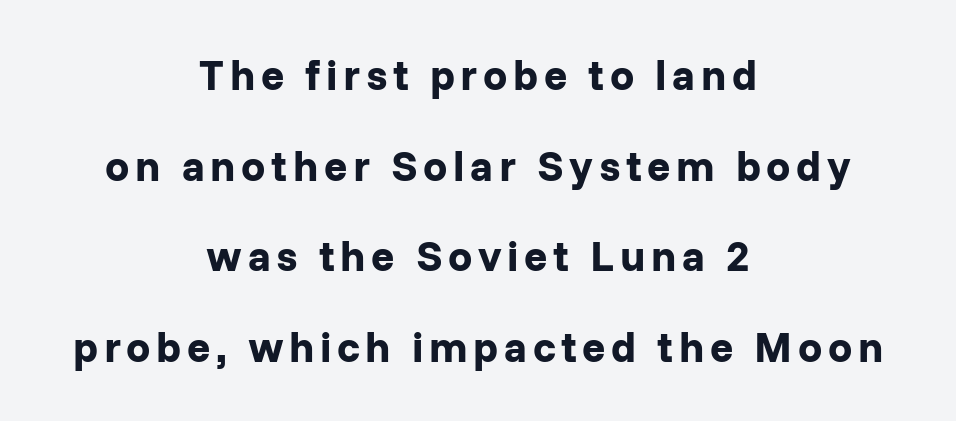
{"serif": "no", "italic": "no", "bold": "yes", "weight": "bold", "width": "normal", "stroke_contrast": "low", "x_height": "medium", "monospaced": "no", "underline": "no", "align": "center", "line_spacing": "loose", "line_spacing_ratio": 2.11, "glyph_px": 43}
